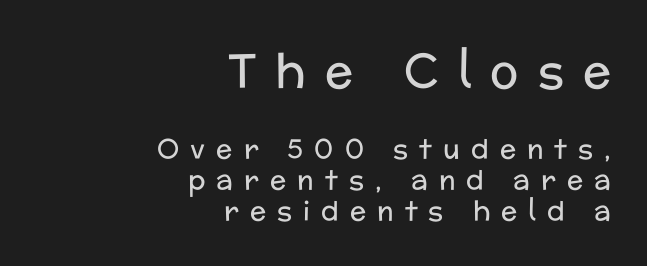
Scale decreases going downward across the two blocks. No extra ink here — the face is not bold. The gaps between neighbouring characters are conspicuously large. The baseline area is clear. Ascenders rise straight up at ninety degrees. The ragged edge is on the left, which tells us the setting is flush right.
